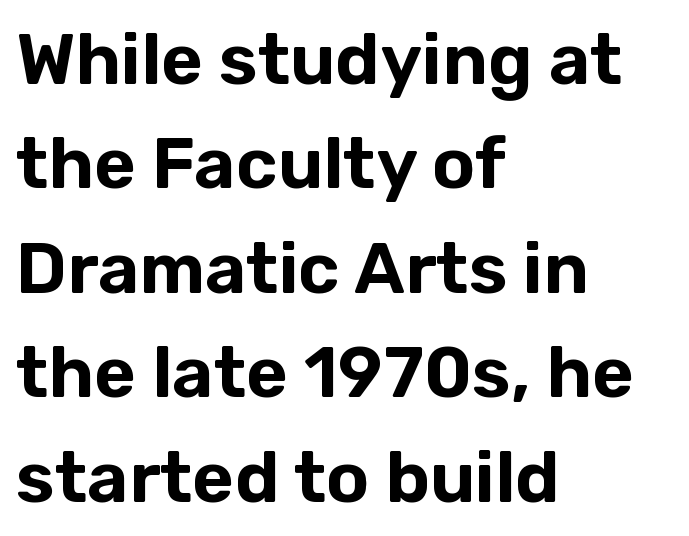
The image shows 72 px sans-serif type, upright; set left-aligned, normal line spacing (1.45x), normal letter spacing, not underlined; low stroke contrast and a medium x-height.
